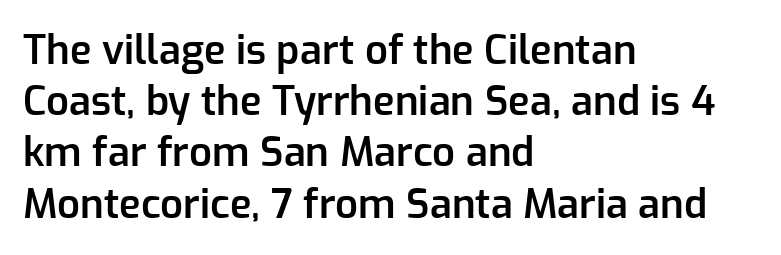
{"serif": "no", "italic": "no", "bold": "semi", "weight": "semibold", "width": "normal", "stroke_contrast": "low", "x_height": "medium", "monospaced": "no", "underline": "no", "align": "left", "line_spacing": "normal", "line_spacing_ratio": 1.28, "letter_spacing": "normal", "letter_spacing_em": 0.0, "glyph_px": 40}
